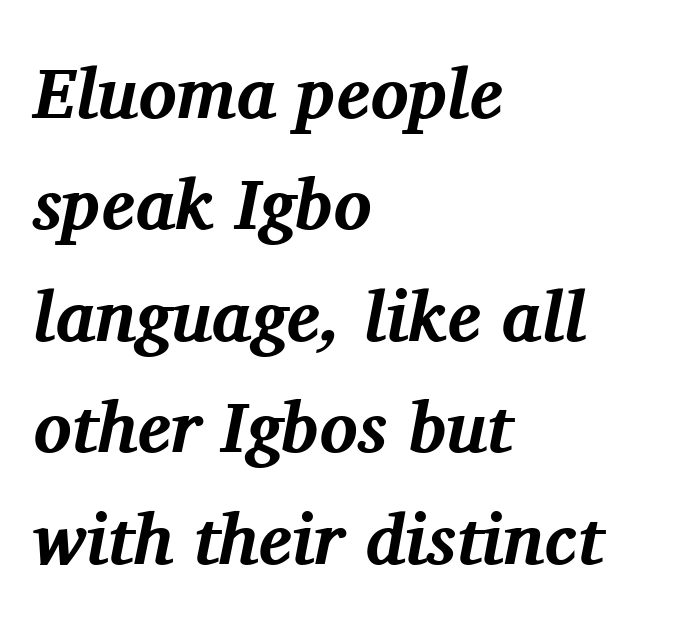
Do the characters align in a grid? No, the font is proportional. Baseline-to-baseline distance is the conventional proportion of letter height. Slant detected: the letters are inclined. Layout note: lines flush left.
